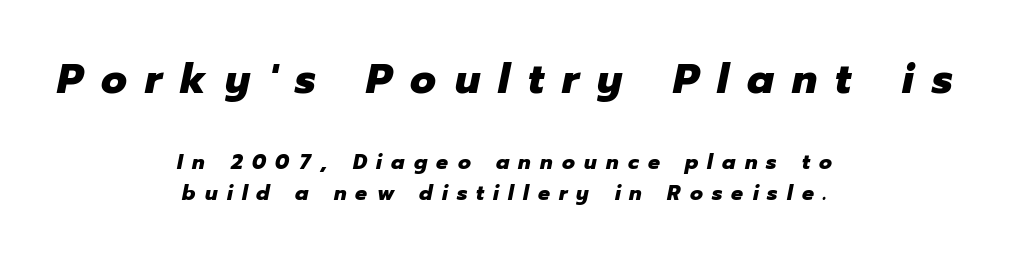
Q: Is the text bold? A: Yes.
Q: Is the text italic (slanted)? A: Yes, it leans right by about 12 degrees.
Q: Is the text underlined? A: No.
Q: How is the paragraph aligned? A: Centered.
Q: Is the spacing between letters normal or unusually wide? A: Unusually wide.
Q: Is the spacing between lines tight, normal or loose? A: Normal.
Q: Which block of text is set in a larger size, the first (top) or the second (bottom)? A: The first (top) one.
Q: Width (condensed, normal, or wide)? A: Normal.
Q: Stroke contrast? A: Low.
Q: x-height? A: Medium.
Q: Monospaced? A: No.
